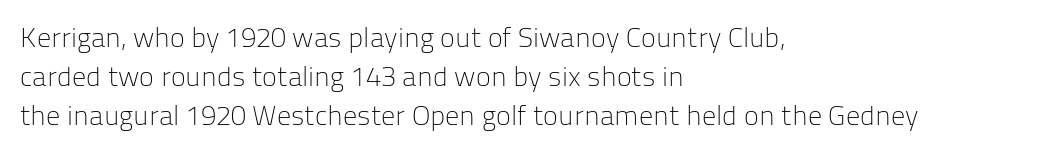
The characters display no serif detailing; their extremities are plain. Quick note: underline off. No italicization has been applied; the sample stays upright. The block of text has a typical density, with ordinary space between rows. The characters are drawn with everyday or finer stroke widths. Nobody touched the tracking dial on this one.
